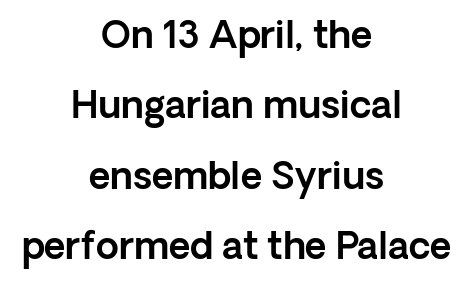
The image shows 37 px sans-serif type, upright; set centered, loose line spacing (1.9x), normal letter spacing, not underlined; a medium x-height.
